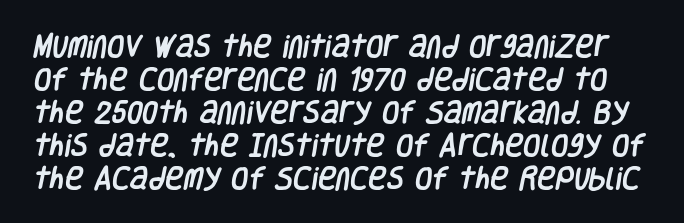
{"underline": "no", "line_spacing": "normal", "line_spacing_ratio": 1.32, "letter_spacing": "normal", "letter_spacing_em": 0.0, "glyph_px": 25}
